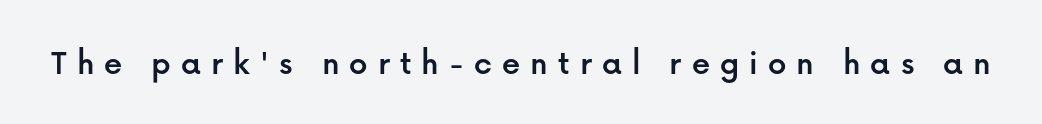
Q: Is the text italic (slanted)? A: No, it is upright.
Q: Is the typeface a serif or a sans-serif typeface? A: Sans-serif.
Q: Is the text underlined? A: No.
Q: Is the spacing between letters normal or unusually wide? A: Unusually wide.
Q: Width (condensed, normal, or wide)? A: Normal.
Q: Stroke contrast? A: Low.
Q: x-height? A: Medium.
Q: Monospaced? A: No.
